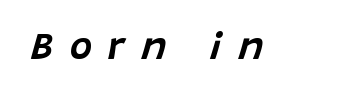
The image shows 38 px text type, italic (leaning right); set unusually wide letter spacing (+0.43 em), not underlined; low stroke contrast and a large x-height.
